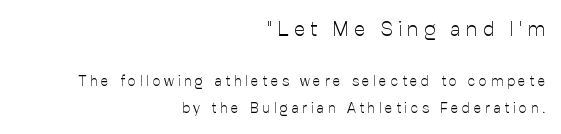
{"italic": "no", "bold": "no", "underline": "no", "align": "right", "line_spacing": "loose", "line_spacing_ratio": 1.98, "letter_spacing": "wide", "letter_spacing_em": 0.27, "larger_block": "first", "size_ratio": 1.43, "glyph_px": 20}
